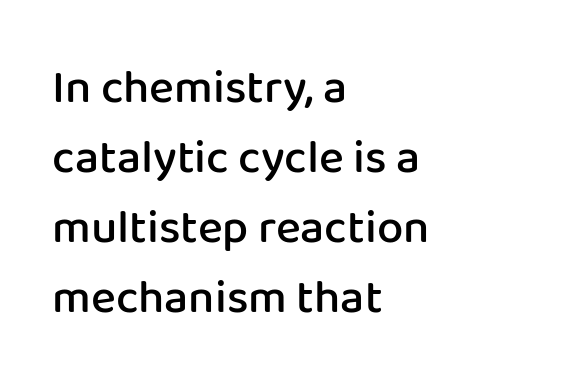
Q: Is the text bold? A: Semi-bold.
Q: Is the text italic (slanted)? A: No, it is upright.
Q: Is the typeface a serif or a sans-serif typeface? A: Sans-serif.
Q: Is the text underlined? A: No.
Q: How is the paragraph aligned? A: Left-aligned.
Q: Is the spacing between letters normal or unusually wide? A: Normal.
Q: Is the spacing between lines tight, normal or loose? A: Normal.
Q: Width (condensed, normal, or wide)? A: Normal.
Q: Stroke contrast? A: Low.
Q: x-height? A: Medium.
Q: Monospaced? A: No.
